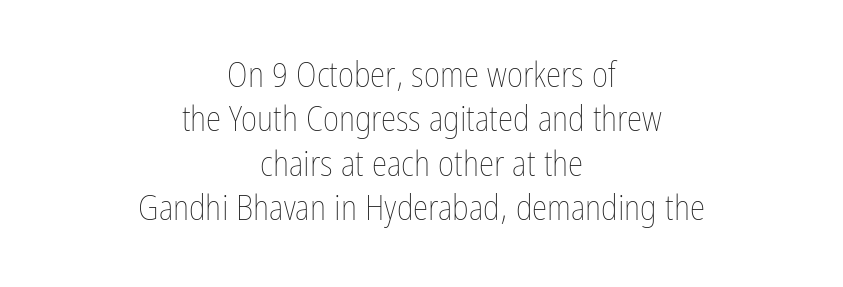
The image shows 35 px thin, condensed type, upright; set centered, normal line spacing (1.27x), normal letter spacing, not underlined; low stroke contrast and a medium x-height.
